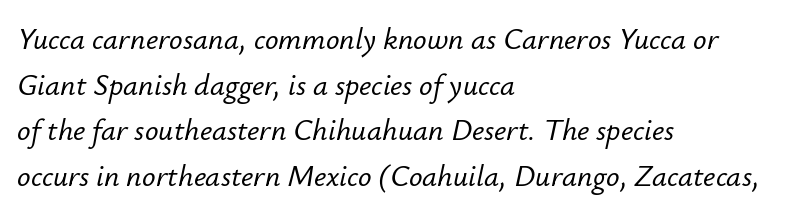
{"italic": "yes", "lean": "right", "slant_degrees": 12, "width": "normal", "stroke_contrast": "low", "x_height": "small", "monospaced": "no", "underline": "no", "align": "left", "line_spacing": "normal", "line_spacing_ratio": 1.52, "letter_spacing": "normal", "letter_spacing_em": 0.0, "glyph_px": 30}
